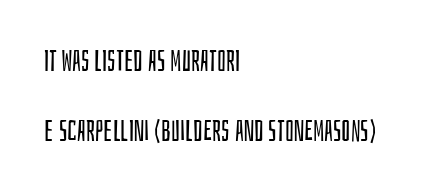
{"serif": "no", "italic": "no", "bold": "no", "weight": "regular", "width": "condensed", "stroke_contrast": "low", "x_height": "large", "monospaced": "no", "underline": "no", "align": "left", "line_spacing": "loose", "line_spacing_ratio": 2.42, "letter_spacing": "normal", "letter_spacing_em": 0.0, "glyph_px": 29}
